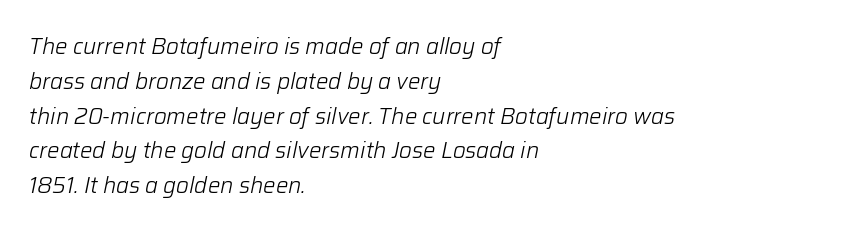
Italic? Definitely — the glyphs are oblique. Summary of weight: not heavy and not bold. Any mark beneath the type? The region is blank. Short and long lines alike share a common starting point at left.
